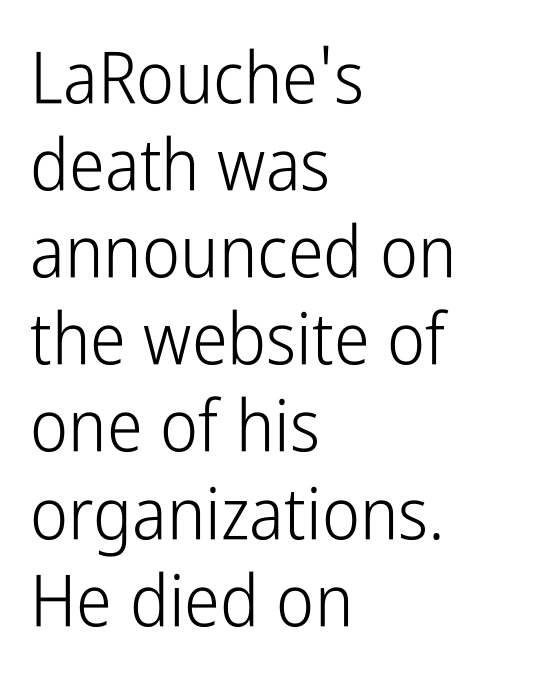
The image shows 72 px light, condensed sans-serif type, upright; set left-aligned, line spacing 1.21x, normal letter spacing, not underlined; low stroke contrast and a medium x-height.
